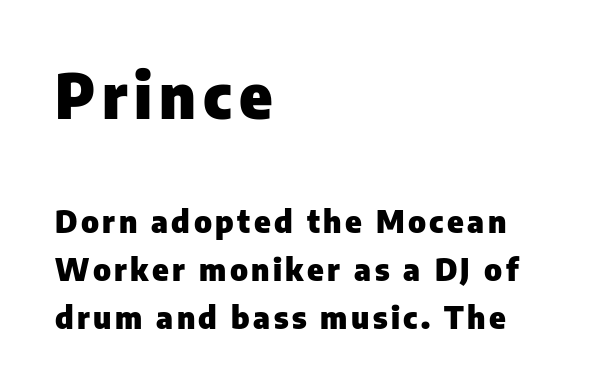
The image shows 62 px heavy sans-serif type, upright; set left-aligned, normal line spacing (1.55x), not underlined; the first (top) block is 2.0x larger; low stroke contrast and a medium x-height.
